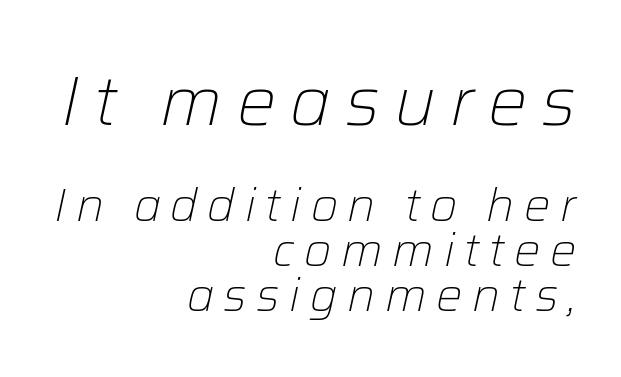
Q: Is the text bold? A: No.
Q: Is the text italic (slanted)? A: Yes, it leans right by about 12 degrees.
Q: Is the text underlined? A: No.
Q: How is the paragraph aligned? A: Right-aligned.
Q: Is the spacing between letters normal or unusually wide? A: Unusually wide.
Q: Is the spacing between lines tight, normal or loose? A: Tight.
Q: Which block of text is set in a larger size, the first (top) or the second (bottom)? A: The first (top) one.
Q: Width (condensed, normal, or wide)? A: Normal.
Q: Stroke contrast? A: Low.
Q: x-height? A: Medium.
Q: Monospaced? A: No.
